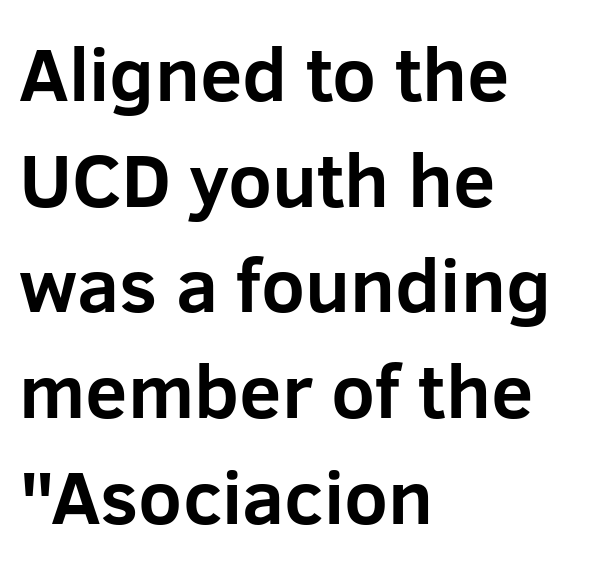
The passage is arranged the way most books set body copy — flush left. On the weight axis this lands at bold, roughly 700. The specimen omits any rule beneath the text block's lines. The passage shown stacks its lines at a standard gap.
